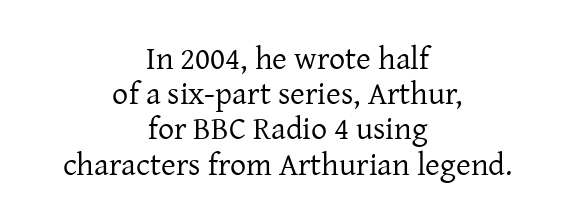
The image shows 32 px regular-weight serif type, upright; set centered, tight line spacing (1.1x), normal letter spacing, not underlined; low stroke contrast and a medium x-height.
